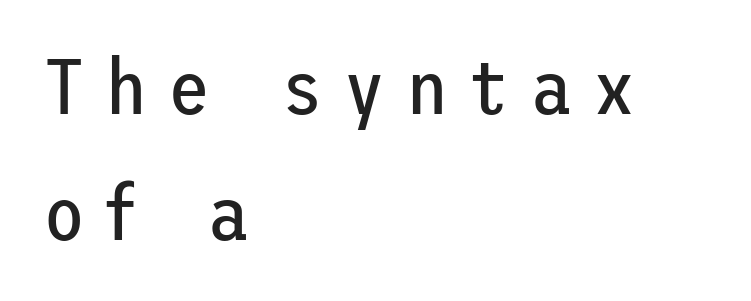
Q: Is the text bold? A: No.
Q: Is the text italic (slanted)? A: No, it is upright.
Q: Is the typeface a serif or a sans-serif typeface? A: Sans-serif.
Q: Is the text underlined? A: No.
Q: How is the paragraph aligned? A: Left-aligned.
Q: Is the spacing between letters normal or unusually wide? A: Unusually wide.
Q: Is the spacing between lines tight, normal or loose? A: Normal.
Q: Width (condensed, normal, or wide)? A: Normal.
Q: Stroke contrast? A: Low.
Q: x-height? A: Medium.
